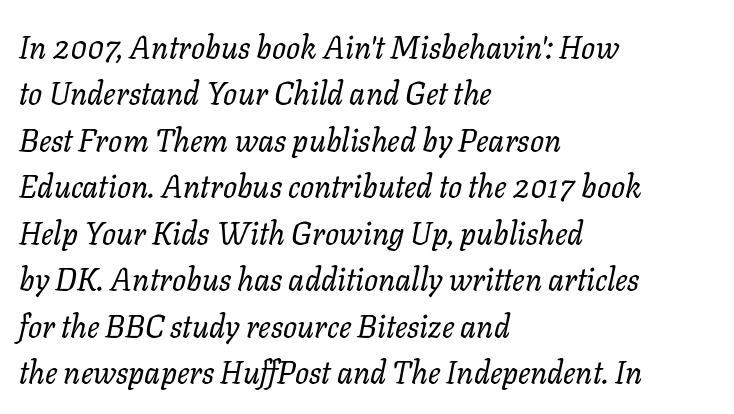
The image shows 31 px regular-weight type, italic (leaning right); set left-aligned, normal line spacing (1.5x), normal letter spacing, not underlined; low stroke contrast and a medium x-height.
